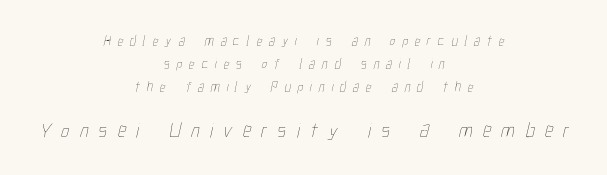
The image shows 21 px text type; set centered, normal line spacing (1.66x), unusually wide letter spacing (+0.49 em), not underlined; the second (bottom) block is 1.5x larger.
